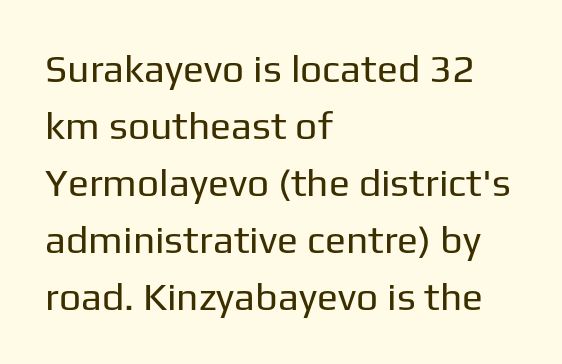
Letters have the restrained weight of plain body copy at most. Between one letter and the next there's only the usual sliver of space. In terms of letterform style, serifs are entirely absent. Horizontally, the lines are justified to the leading edge only. A typesetter would mark this as roman, not italic. Anything drawn beneath the words? Only blank space.
